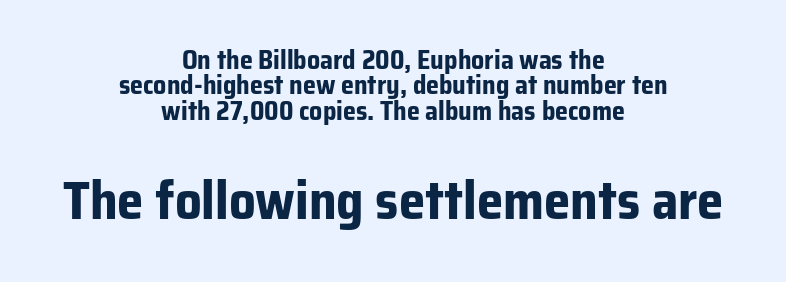
{"serif": "no", "italic": "no", "bold": "yes", "weight": "bold", "width": "normal", "stroke_contrast": "low", "x_height": "medium", "monospaced": "no", "underline": "no", "align": "center", "line_spacing": "tight", "line_spacing_ratio": 0.98, "letter_spacing": "normal", "letter_spacing_em": 0.0, "larger_block": "second", "size_ratio": 2.04, "glyph_px": 53}
